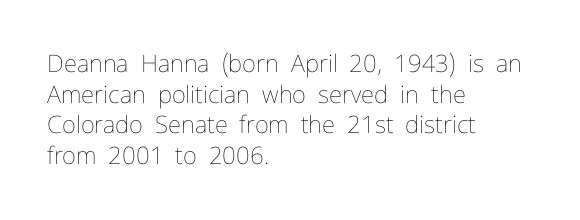
The image shows 24 px text type, upright; set left-aligned, normal line spacing (1.28x), normal letter spacing, not underlined.
